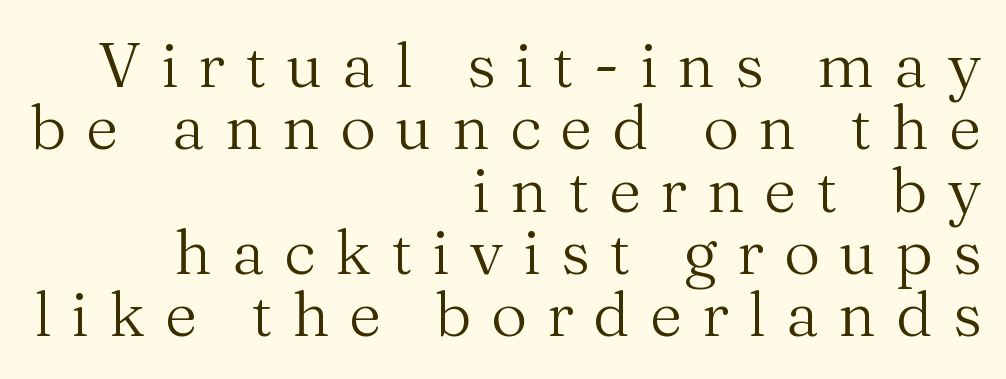
Examine the stroke ends and you'll spot serifs. The passage shown is typed in a proportional face where columns would drift. Is the type heavy? It reads as light-to-regular instead. In terms of posture, this sample is upright.
